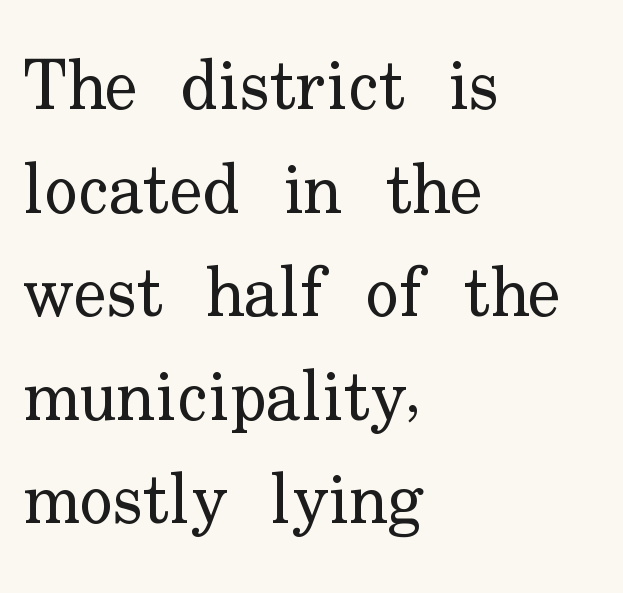
The image shows 70 px regular-weight serif type, upright; set left-aligned, normal line spacing (1.48x), normal letter spacing, not underlined; low stroke contrast and a small x-height.
